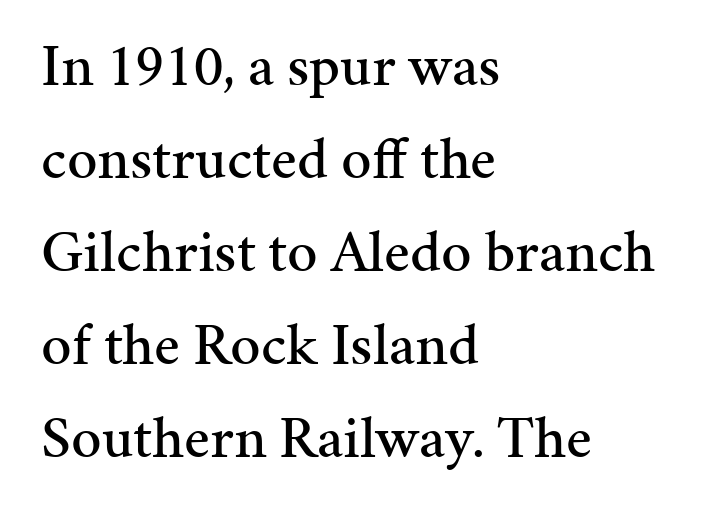
The image shows 60 px serif type, upright; set left-aligned, normal line spacing (1.55x), normal letter spacing, not underlined; medium stroke contrast and a medium x-height.
